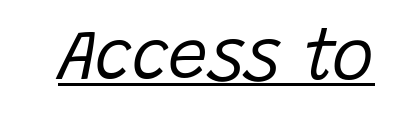
The image shows 71 px regular-weight type, italic (leaning right); set normal letter spacing, underlined; low stroke contrast and a large x-height.
